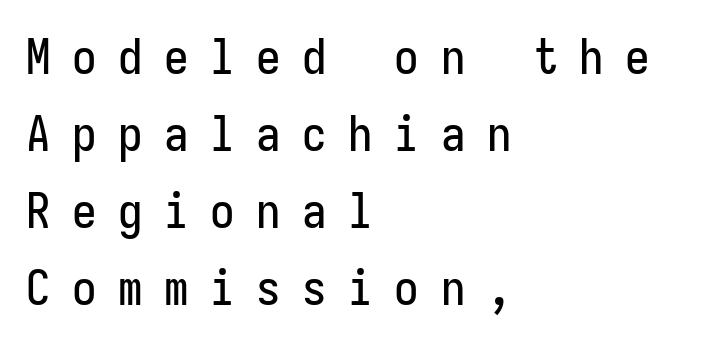
The image shows 49 px condensed sans-serif type, upright; set left-aligned, normal line spacing (1.57x), unusually wide letter spacing (+0.44 em), not underlined; low stroke contrast and a medium x-height.
